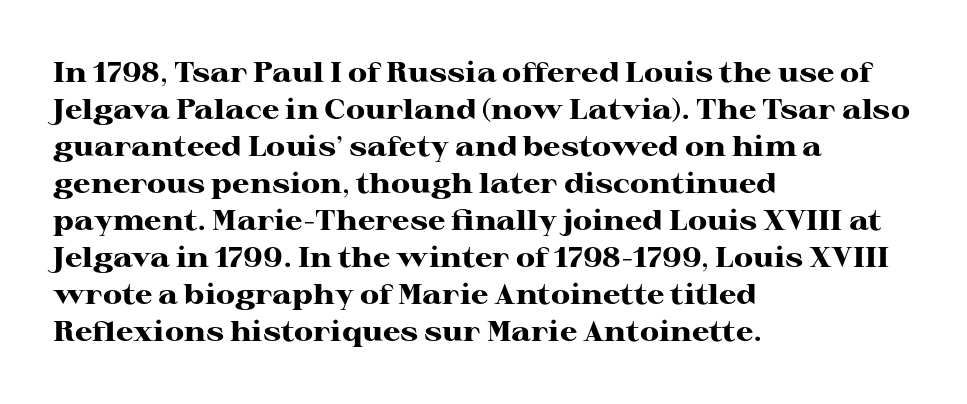
The image shows 28 px heavy, wide serif type, upright; set left-aligned, normal line spacing (1.32x), normal letter spacing, not underlined; high stroke contrast and a medium x-height.
